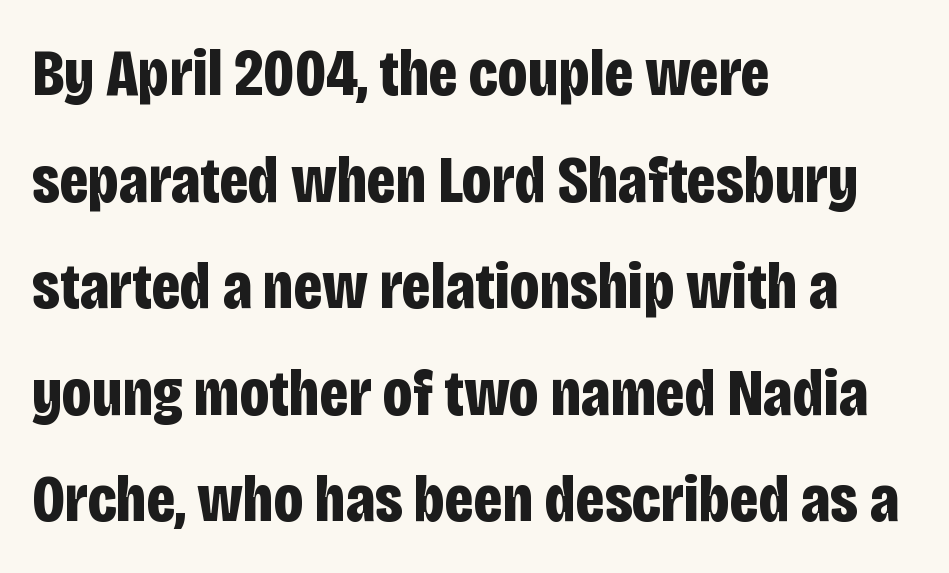
Q: Is the text bold? A: Yes.
Q: Is the text italic (slanted)? A: No, it is upright.
Q: Is the typeface a serif or a sans-serif typeface? A: Sans-serif.
Q: Is the text underlined? A: No.
Q: How is the paragraph aligned? A: Left-aligned.
Q: Is the spacing between letters normal or unusually wide? A: Normal.
Q: Is the spacing between lines tight, normal or loose? A: Normal.
Q: Width (condensed, normal, or wide)? A: Condensed.
Q: Stroke contrast? A: Low.
Q: x-height? A: Large.
Q: Monospaced? A: No.
